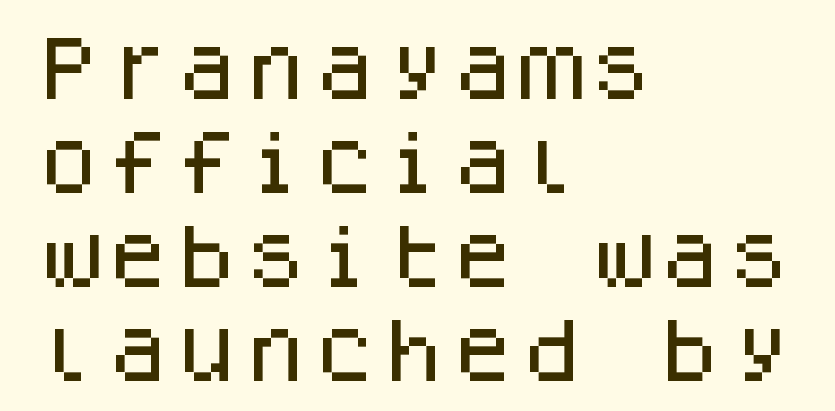
Q: Is the text italic (slanted)? A: No, it is upright.
Q: Is the typeface a serif or a sans-serif typeface? A: Sans-serif.
Q: Is the text underlined? A: No.
Q: How is the paragraph aligned? A: Left-aligned.
Q: Is the spacing between letters normal or unusually wide? A: Normal.
Q: Is the spacing between lines tight, normal or loose? A: Normal.
Q: Width (condensed, normal, or wide)? A: Normal.
Q: Stroke contrast? A: Low.
Q: x-height? A: Large.
Q: Monospaced? A: Yes.
